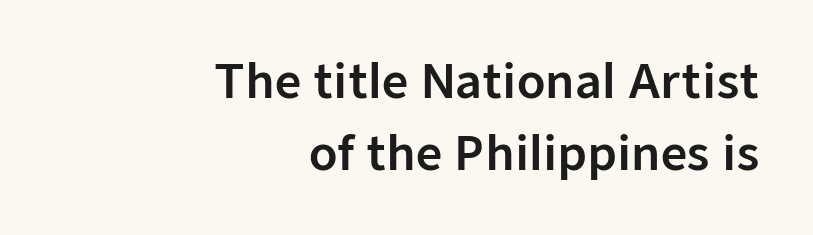
{"serif": "no", "italic": "no", "width": "normal", "stroke_contrast": "low", "x_height": "medium", "monospaced": "no", "underline": "no", "align": "right", "line_spacing": "normal", "line_spacing_ratio": 1.56, "letter_spacing": "normal", "letter_spacing_em": 0.0, "glyph_px": 46}
